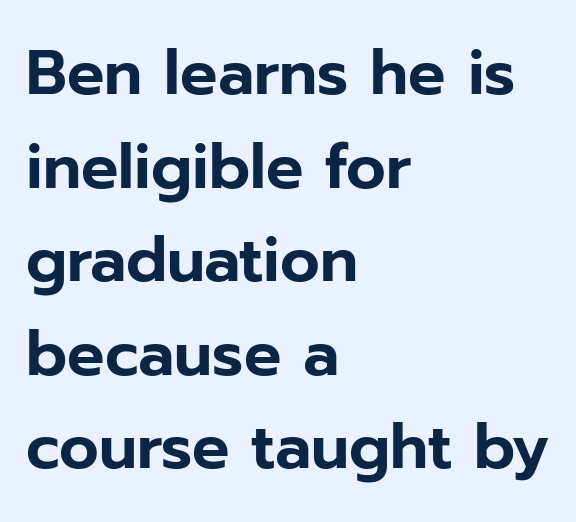
{"serif": "no", "italic": "no", "width": "normal", "stroke_contrast": "low", "x_height": "medium", "monospaced": "no", "underline": "no", "align": "left", "line_spacing": "normal", "line_spacing_ratio": 1.51, "letter_spacing": "normal", "letter_spacing_em": 0.0, "glyph_px": 62}
